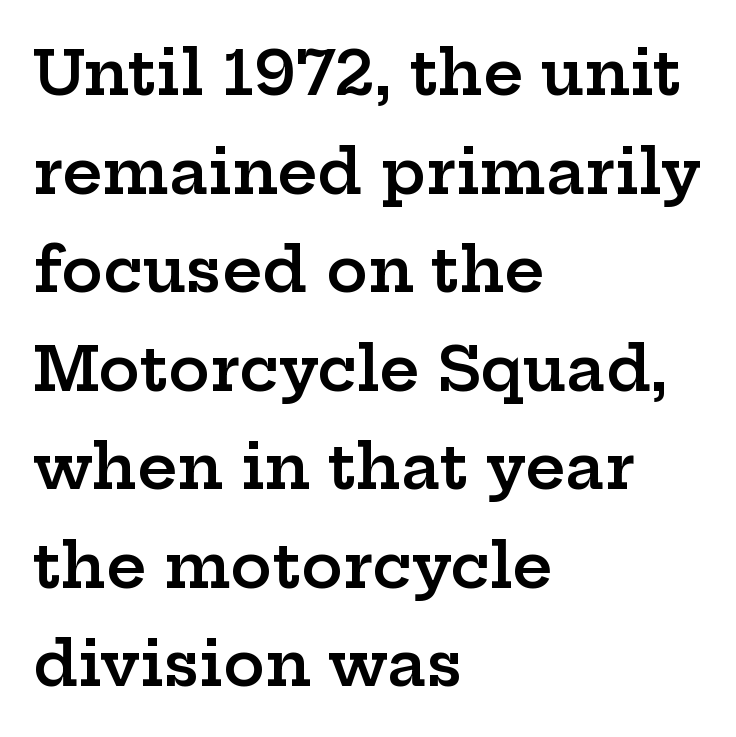
{"serif": "yes", "italic": "no", "bold": "semi", "weight": "semibold", "width": "wide", "stroke_contrast": "low", "x_height": "medium", "monospaced": "no", "underline": "no", "align": "left", "line_spacing": "normal", "line_spacing_ratio": 1.59, "letter_spacing": "normal", "letter_spacing_em": 0.0, "glyph_px": 62}
